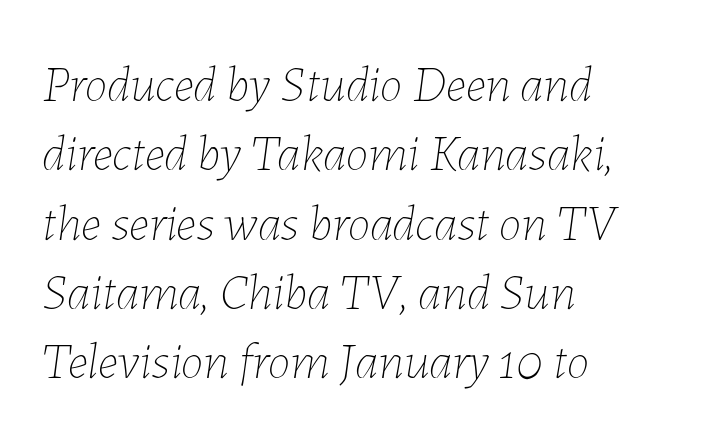
Q: Is the text bold? A: No.
Q: Is the text italic (slanted)? A: Yes, it leans right by about 7 degrees.
Q: Is the text underlined? A: No.
Q: How is the paragraph aligned? A: Left-aligned.
Q: Is the spacing between letters normal or unusually wide? A: Normal.
Q: Is the spacing between lines tight, normal or loose? A: Normal.
Q: Width (condensed, normal, or wide)? A: Normal.
Q: Stroke contrast? A: Low.
Q: x-height? A: Medium.
Q: Monospaced? A: No.
